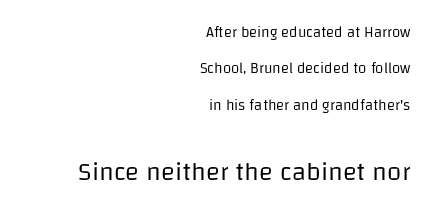
{"italic": "no", "bold": "no", "underline": "no", "align": "right", "line_spacing": "loose", "line_spacing_ratio": 2.43, "letter_spacing": "normal", "letter_spacing_em": 0.0, "larger_block": "second", "size_ratio": 1.73, "glyph_px": 26}
